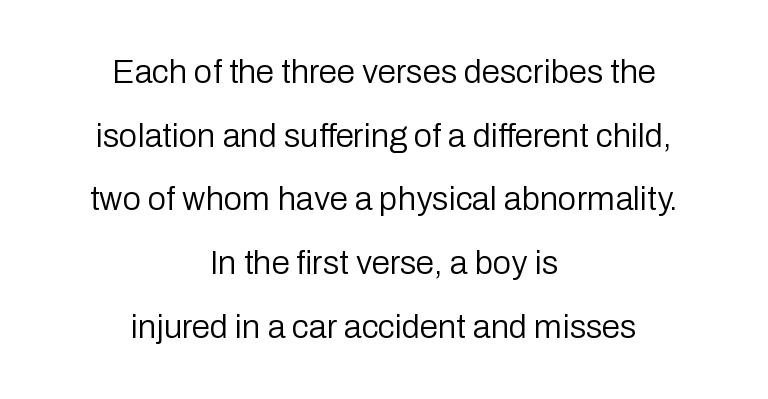
{"serif": "no", "italic": "no", "bold": "no", "weight": "regular", "width": "normal", "stroke_contrast": "low", "x_height": "medium", "monospaced": "no", "underline": "no", "align": "center", "line_spacing": "loose", "line_spacing_ratio": 1.93, "letter_spacing": "normal", "letter_spacing_em": 0.0, "glyph_px": 33}
